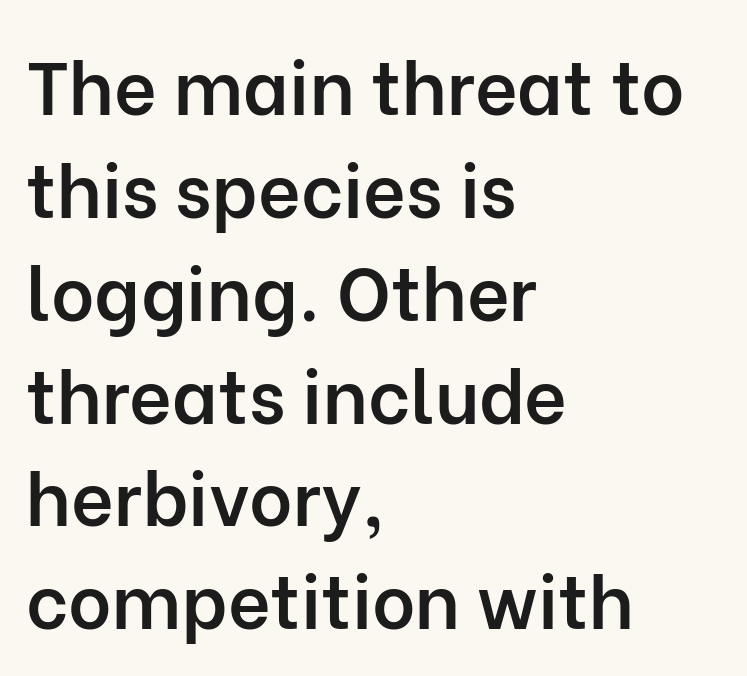
Q: Is the text bold? A: Semi-bold.
Q: Is the text italic (slanted)? A: No, it is upright.
Q: Is the typeface a serif or a sans-serif typeface? A: Sans-serif.
Q: Is the text underlined? A: No.
Q: How is the paragraph aligned? A: Left-aligned.
Q: Is the spacing between letters normal or unusually wide? A: Normal.
Q: Is the spacing between lines tight, normal or loose? A: Normal.
Q: Width (condensed, normal, or wide)? A: Normal.
Q: Stroke contrast? A: Low.
Q: x-height? A: Medium.
Q: Monospaced? A: No.
